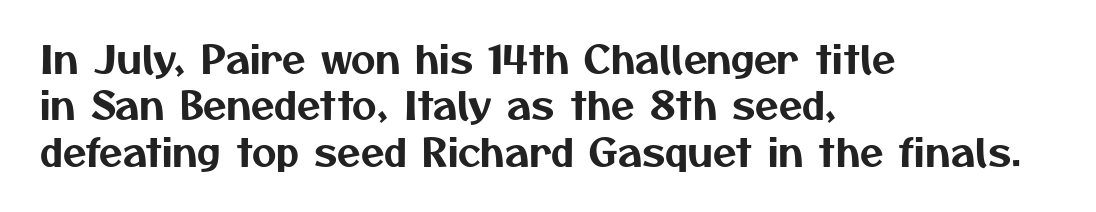
Q: Is the typeface a serif or a sans-serif typeface? A: Sans-serif.
Q: Is the text underlined? A: No.
Q: How is the paragraph aligned? A: Left-aligned.
Q: Is the spacing between letters normal or unusually wide? A: Normal.
Q: Width (condensed, normal, or wide)? A: Normal.
Q: Stroke contrast? A: Medium.
Q: x-height? A: Medium.
Q: Monospaced? A: No.
